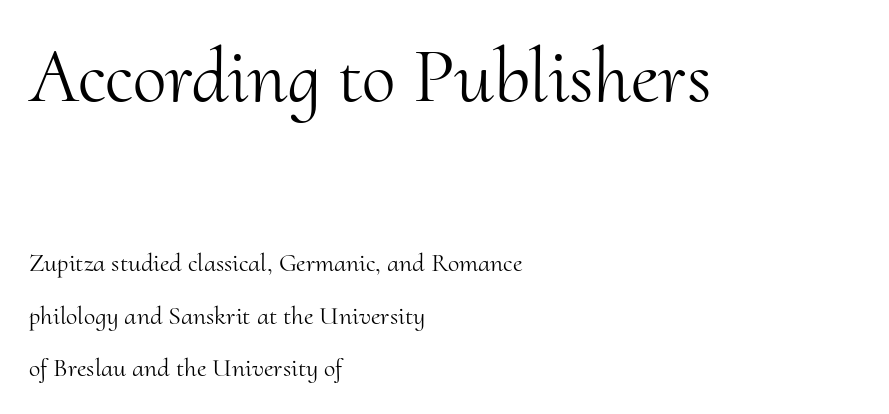
The image shows 77 px light serif type, upright; set left-aligned, loose line spacing (2.02x), normal letter spacing, not underlined; the first (top) block is 2.96x larger; medium stroke contrast and a small x-height.
